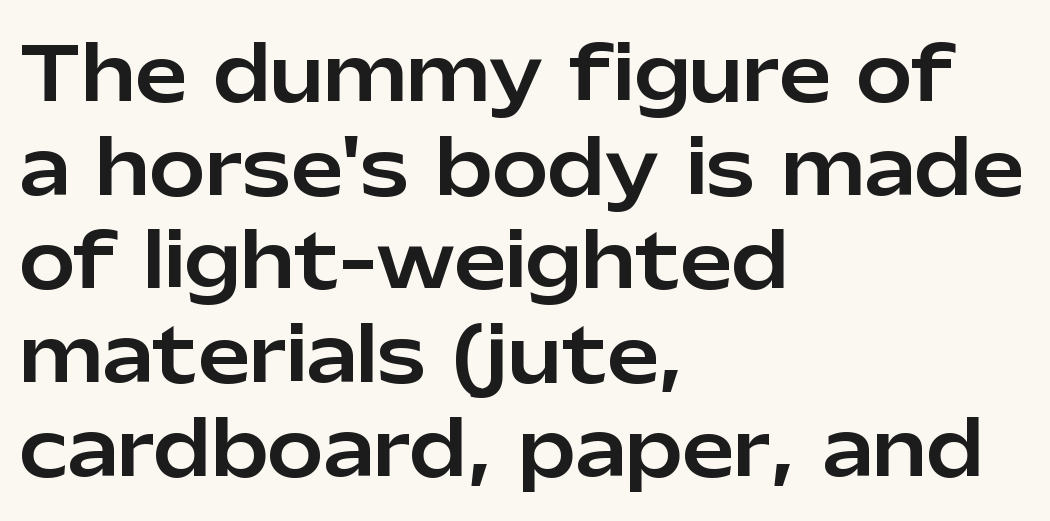
{"serif": "no", "italic": "no", "width": "normal", "stroke_contrast": "low", "x_height": "medium", "monospaced": "no", "underline": "no", "align": "left", "line_spacing": "normal", "line_spacing_ratio": 1.25, "letter_spacing": "normal", "letter_spacing_em": 0.0, "glyph_px": 75}
